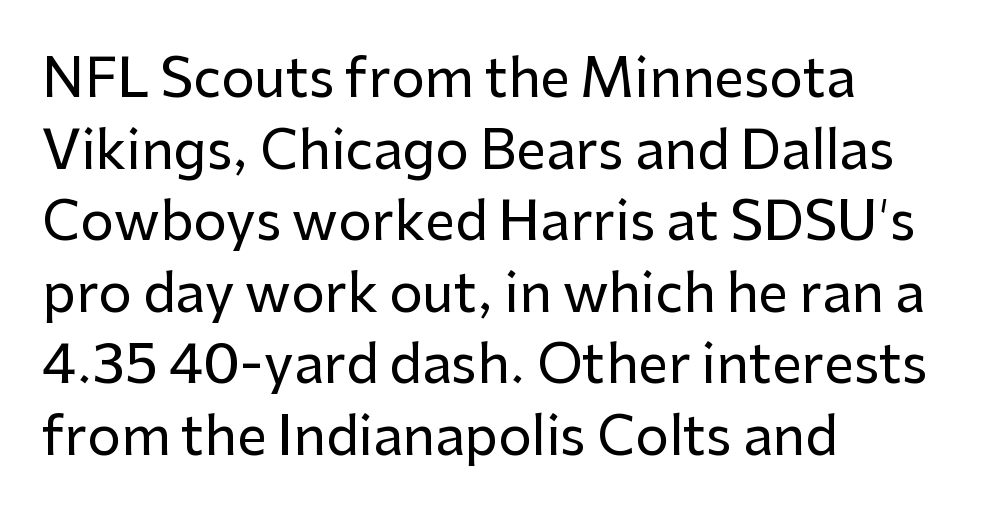
Q: Is the text italic (slanted)? A: No, it is upright.
Q: Is the typeface a serif or a sans-serif typeface? A: Sans-serif.
Q: Is the text underlined? A: No.
Q: How is the paragraph aligned? A: Left-aligned.
Q: Is the spacing between letters normal or unusually wide? A: Normal.
Q: Is the spacing between lines tight, normal or loose? A: Normal.
Q: Width (condensed, normal, or wide)? A: Normal.
Q: Stroke contrast? A: Low.
Q: x-height? A: Medium.
Q: Monospaced? A: No.
